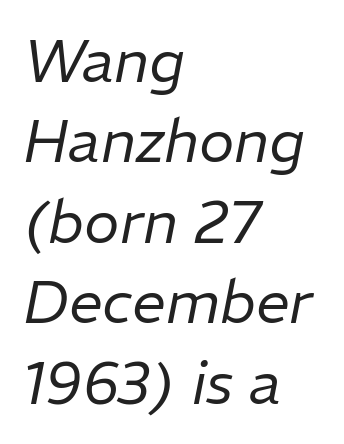
Q: Is the text bold? A: No.
Q: Is the text italic (slanted)? A: Yes, it leans right by about 11 degrees.
Q: Is the text underlined? A: No.
Q: How is the paragraph aligned? A: Left-aligned.
Q: Is the spacing between letters normal or unusually wide? A: Normal.
Q: Is the spacing between lines tight, normal or loose? A: Normal.
Q: Width (condensed, normal, or wide)? A: Normal.
Q: Stroke contrast? A: Low.
Q: x-height? A: Medium.
Q: Monospaced? A: No.
